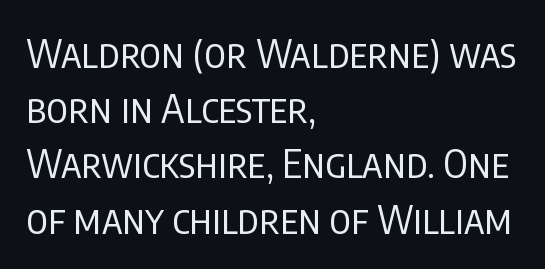
Q: Is the text bold? A: No.
Q: Is the text italic (slanted)? A: No, it is upright.
Q: Is the typeface a serif or a sans-serif typeface? A: Sans-serif.
Q: Is the text underlined? A: No.
Q: How is the paragraph aligned? A: Left-aligned.
Q: Is the spacing between letters normal or unusually wide? A: Normal.
Q: Is the spacing between lines tight, normal or loose? A: Normal.
Q: Width (condensed, normal, or wide)? A: Condensed.
Q: Stroke contrast? A: Low.
Q: x-height? A: Large.
Q: Monospaced? A: No.
